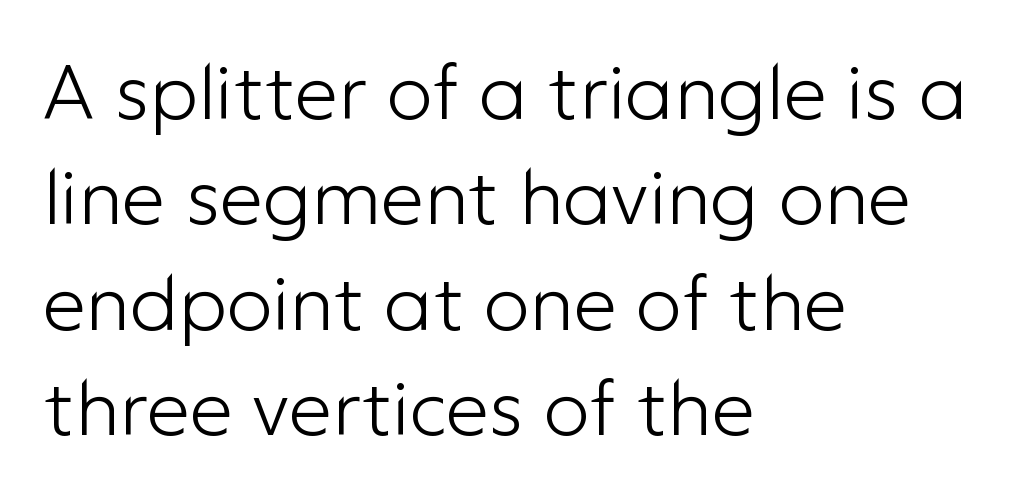
Rows of type keep a routine distance in the vertical direction. The passage shown is typed in a proportional face where columns would drift. One-word summary of the alignment: left. Here the glyphs are tracked normally, forming tight word shapes.
